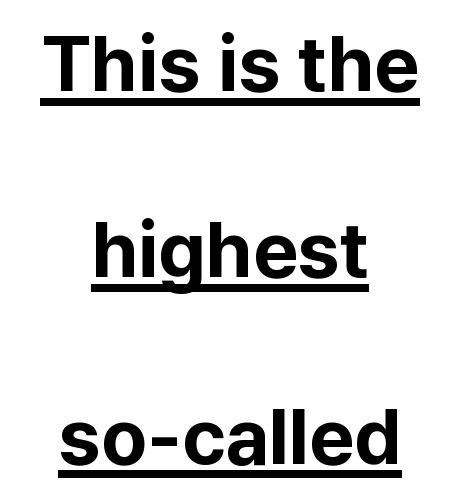
The image shows 78 px bold sans-serif type, upright; set centered, loose line spacing (2.39x), normal letter spacing, underlined; low stroke contrast and a medium x-height.
